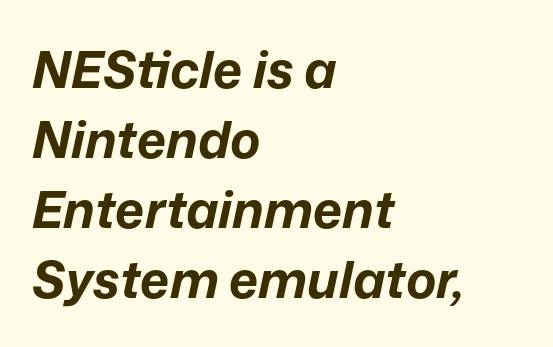
Q: Is the text bold? A: Yes.
Q: Is the text italic (slanted)? A: Yes, it leans right by about 12 degrees.
Q: Is the text underlined? A: No.
Q: How is the paragraph aligned? A: Left-aligned.
Q: Is the spacing between letters normal or unusually wide? A: Normal.
Q: Is the spacing between lines tight, normal or loose? A: Normal.
Q: Width (condensed, normal, or wide)? A: Normal.
Q: Stroke contrast? A: Low.
Q: x-height? A: Medium.
Q: Monospaced? A: No.
